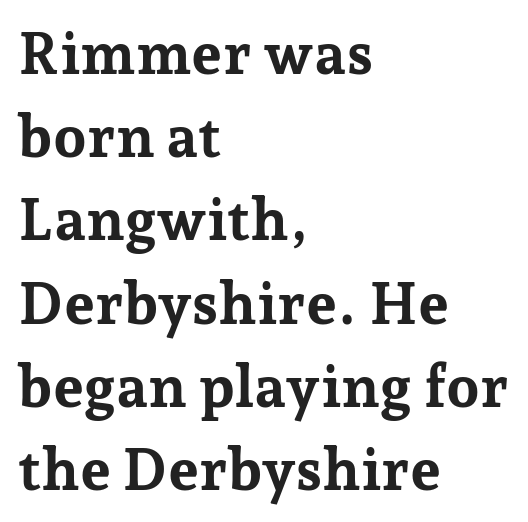
{"serif": "yes", "italic": "no", "bold": "yes", "weight": "bold", "width": "normal", "stroke_contrast": "low", "x_height": "medium", "monospaced": "no", "underline": "no", "align": "left", "line_spacing": "normal", "line_spacing_ratio": 1.41, "letter_spacing": "normal", "letter_spacing_em": 0.0, "glyph_px": 59}
